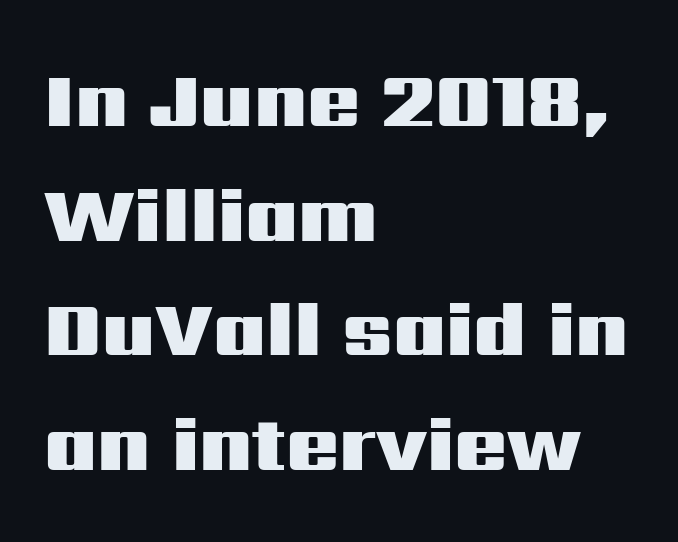
Q: Is the text bold? A: Yes.
Q: Is the text italic (slanted)? A: No, it is upright.
Q: Is the typeface a serif or a sans-serif typeface? A: Sans-serif.
Q: Is the text underlined? A: No.
Q: How is the paragraph aligned? A: Left-aligned.
Q: Is the spacing between letters normal or unusually wide? A: Normal.
Q: Is the spacing between lines tight, normal or loose? A: Normal.
Q: Width (condensed, normal, or wide)? A: Wide.
Q: Stroke contrast? A: Medium.
Q: x-height? A: Medium.
Q: Monospaced? A: No.
